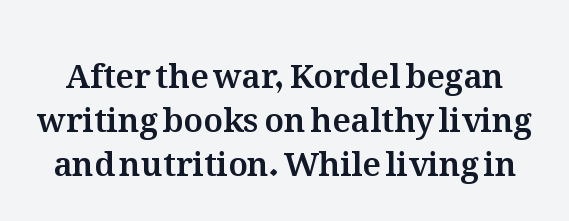
The image shows 33 px text type, upright; set normal line spacing (1.33x), normal letter spacing, not underlined; medium stroke contrast and a medium x-height.
